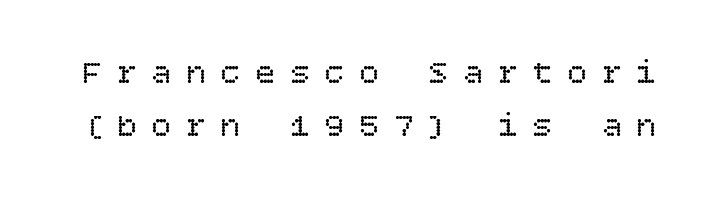
Every stem runs plumb, perpendicular to the baseline. The line-height multiplier appears to be the usual default. The face looks like a standard text weight, possibly lighter. Type without underlining. Someone cranked the tracking dial way up on this one.
